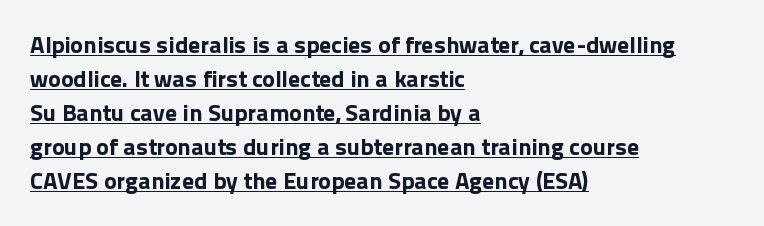
The image shows 24 px bold type, upright; set left-aligned, normal line spacing (1.42x), normal letter spacing, underlined.
